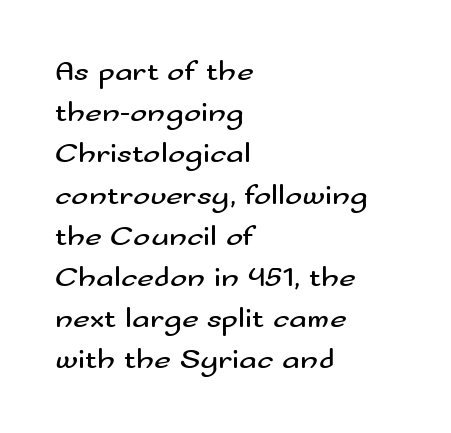
Style check: upright. Words appear dense and cohesive because spacing is normal. Note: no serifs on the glyphs. The typesetting does not lean heavy: it is not bold. Think of a printed novel: that variable character pitch is what you see here.
